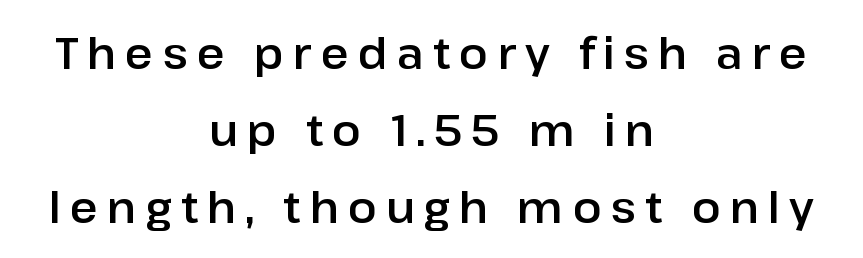
{"serif": "no", "italic": "no", "width": "normal", "stroke_contrast": "low", "x_height": "medium", "monospaced": "no", "underline": "no", "align": "center", "line_spacing_ratio": 1.79, "letter_spacing": "wide", "letter_spacing_em": 0.21, "glyph_px": 43}
